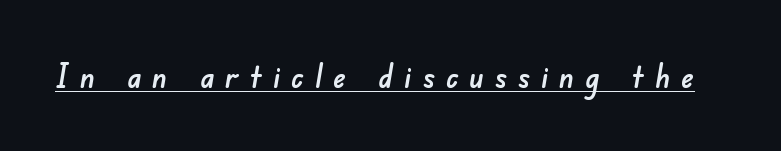
Q: Is the typeface a serif or a sans-serif typeface? A: Sans-serif.
Q: Is the text underlined? A: Yes.
Q: Is the spacing between letters normal or unusually wide? A: Unusually wide.
Q: Width (condensed, normal, or wide)? A: Normal.
Q: Stroke contrast? A: Low.
Q: x-height? A: Small.
Q: Monospaced? A: No.
